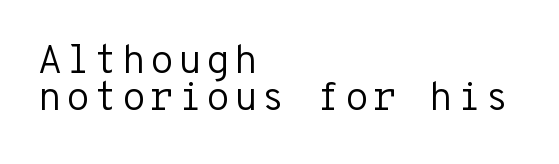
Q: Is the text bold? A: No.
Q: Is the text italic (slanted)? A: No, it is upright.
Q: Is the typeface a serif or a sans-serif typeface? A: Sans-serif.
Q: Is the text underlined? A: No.
Q: How is the paragraph aligned? A: Left-aligned.
Q: Is the spacing between lines tight, normal or loose? A: Tight.
Q: Width (condensed, normal, or wide)? A: Normal.
Q: Stroke contrast? A: Low.
Q: x-height? A: Medium.
Q: Monospaced? A: Yes.
